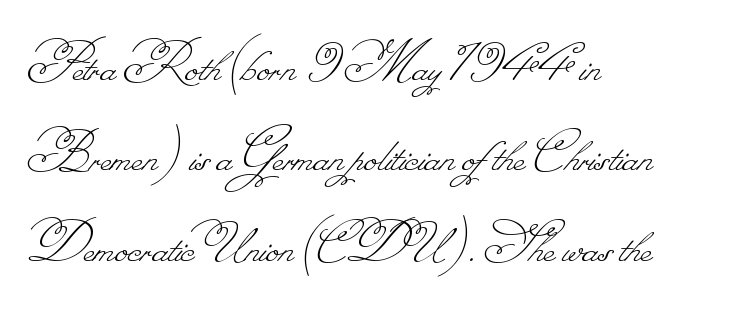
Weight: in the light-to-regular range. The block of text has a typical density, with ordinary space between rows. Caption: standard tracking, unaltered. The words here are not underlined. Layout note: lines flush left.
